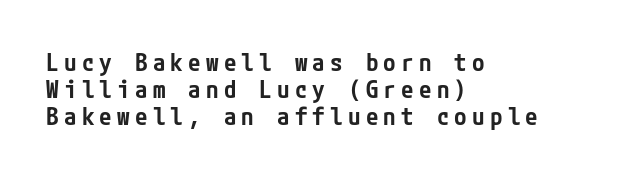
These lines were composed using upright roman letters. The leading is snug, giving the passage a crowded texture. Inter-character spacing is expanded well beyond the font's built-in metrics. Heft: intermediate — a semibold. Underline: absent. Line starts are locked; line ends wander.
